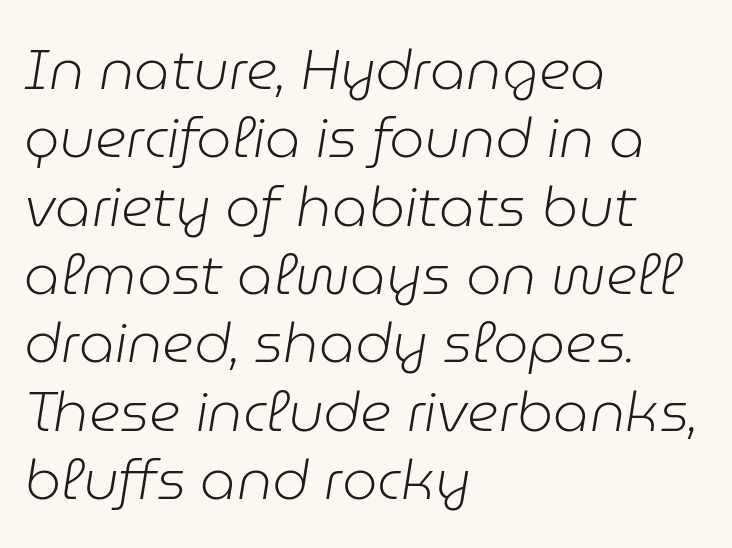
{"italic": "yes", "lean": "right", "slant_degrees": 9, "bold": "no", "weight": "light", "width": "normal", "stroke_contrast": "low", "x_height": "medium", "monospaced": "no", "underline": "no", "align": "left", "line_spacing_ratio": 1.22, "letter_spacing": "normal", "letter_spacing_em": 0.0, "glyph_px": 56}
